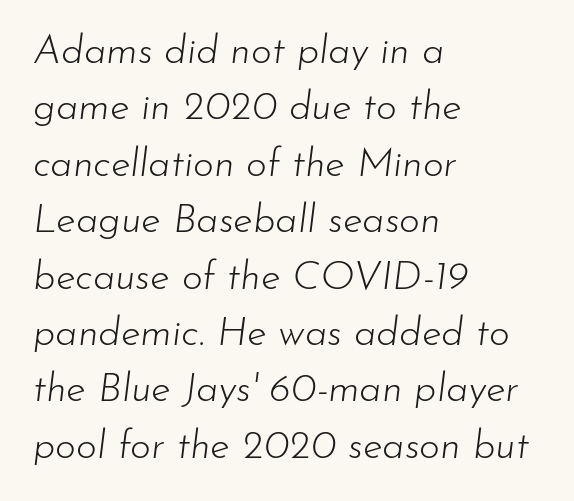
{"italic": "yes", "lean": "right", "slant_degrees": 7, "bold": "no", "weight": "light", "width": "normal", "stroke_contrast": "low", "x_height": "small", "monospaced": "no", "underline": "no", "align": "left", "line_spacing": "normal", "line_spacing_ratio": 1.41, "letter_spacing": "normal", "letter_spacing_em": 0.0, "glyph_px": 40}
